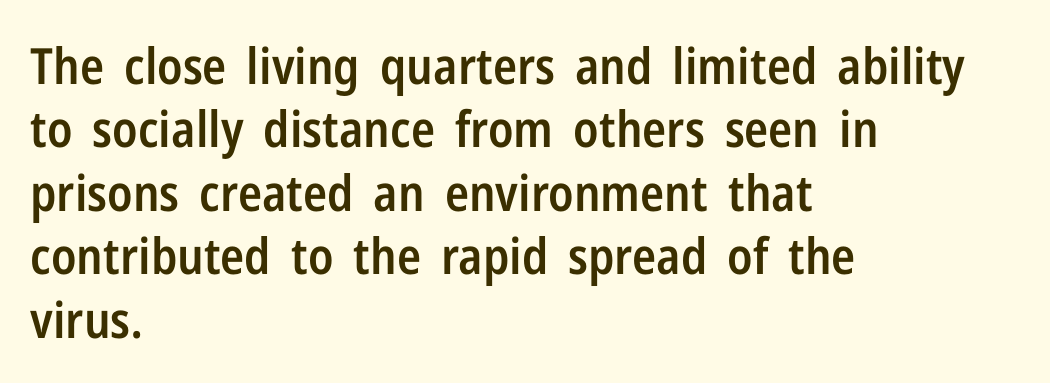
The image shows 50 px semibold, condensed sans-serif type, upright; set left-aligned, normal line spacing (1.27x), normal letter spacing, not underlined; low stroke contrast and a medium x-height.
